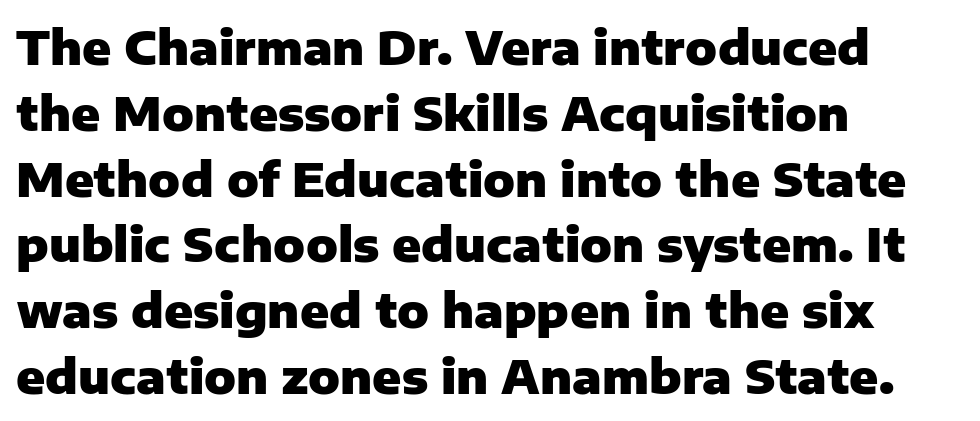
The image shows 47 px heavy sans-serif type, upright; set left-aligned, normal line spacing (1.4x), normal letter spacing, not underlined; low stroke contrast and a medium x-height.
